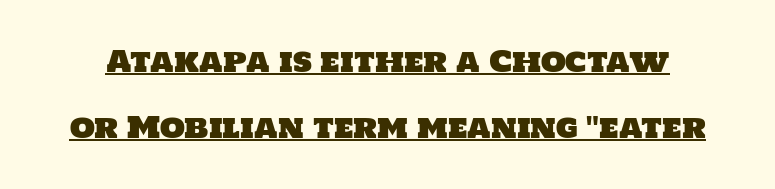
Quick note: interline space is abundant. Students, note that the glyphs here touch the page at normal intervals. A typesetter would label this face a sans. This sample has the flowing, uneven cadence of proportional lettering. A baseline rule has been typeset under these characters.
